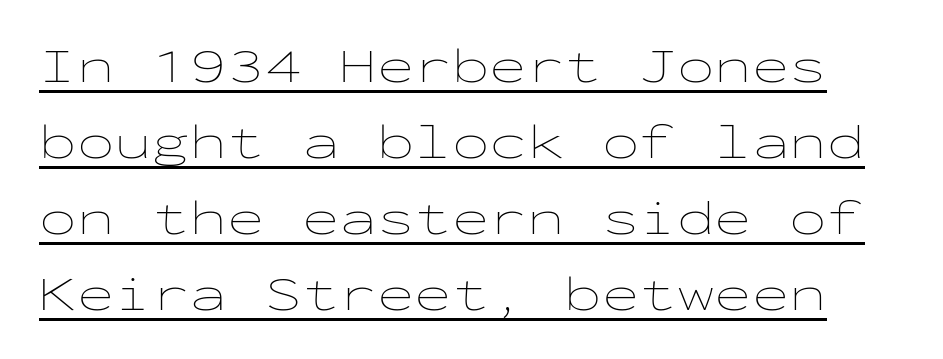
Q: Is the text bold? A: No.
Q: Is the text italic (slanted)? A: No, it is upright.
Q: Is the text underlined? A: Yes.
Q: Is the spacing between letters normal or unusually wide? A: Normal.
Q: Is the spacing between lines tight, normal or loose? A: Normal.
Q: Width (condensed, normal, or wide)? A: Wide.
Q: Stroke contrast? A: Low.
Q: x-height? A: Medium.
Q: Monospaced? A: Yes.
